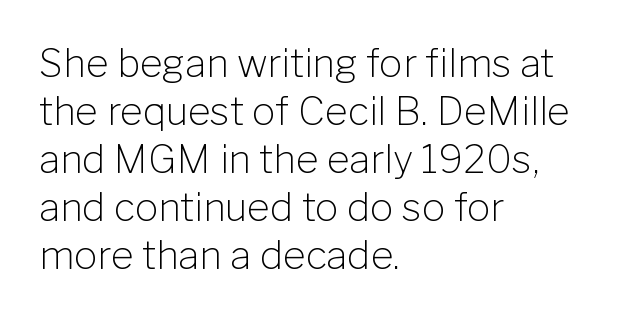
{"serif": "no", "italic": "no", "bold": "no", "weight": "light", "width": "normal", "stroke_contrast": "low", "x_height": "medium", "monospaced": "no", "underline": "no", "align": "left", "line_spacing_ratio": 1.23, "letter_spacing": "normal", "letter_spacing_em": 0.0, "glyph_px": 39}
